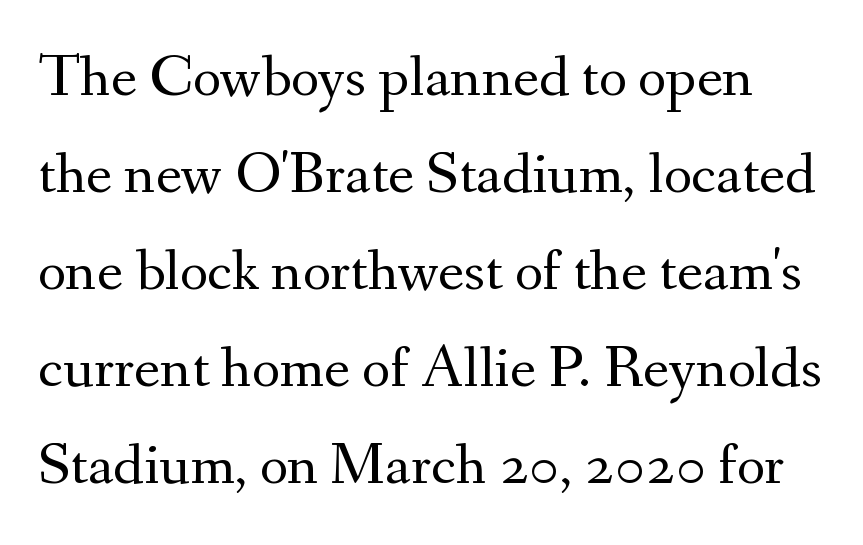
{"serif": "yes", "italic": "no", "bold": "no", "weight": "regular", "width": "normal", "stroke_contrast": "medium", "x_height": "small", "monospaced": "no", "underline": "no", "line_spacing": "normal", "line_spacing_ratio": 1.59, "letter_spacing": "normal", "letter_spacing_em": 0.0, "glyph_px": 61}
